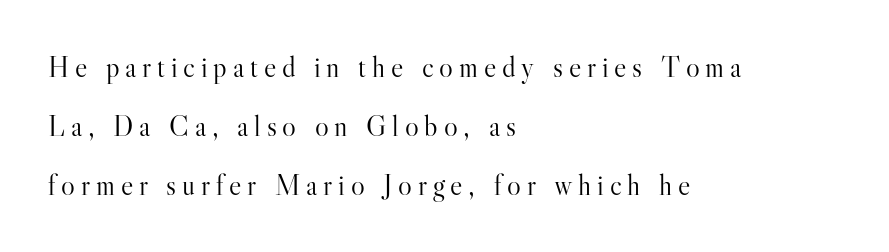
The image shows 29 px light serif type, upright; set left-aligned, loose line spacing (2.04x), unusually wide letter spacing (+0.2 em), not underlined; high stroke contrast and a small x-height.
